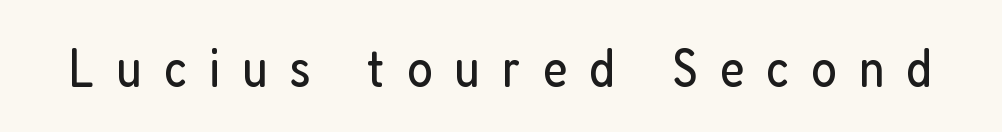
Serif or sans? Sans — the stroke terminals are bare. The axis of the letterforms is exactly vertical. Is this a fixed-width face? No — the glyphs have proportional, varying widths. The strokes carry an ordinary text weight at most. Bare-footed words on every line. Someone cranked the tracking dial way up on this one.
